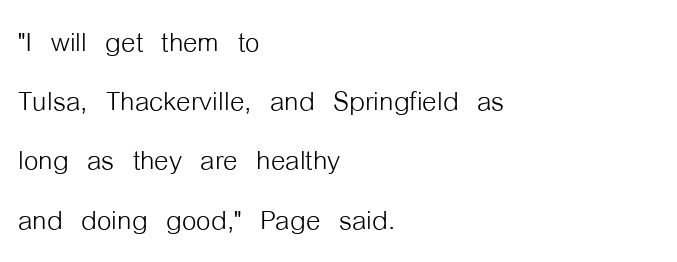
Q: Is the text bold? A: No.
Q: Is the text italic (slanted)? A: No, it is upright.
Q: Is the typeface a serif or a sans-serif typeface? A: Sans-serif.
Q: Is the text underlined? A: No.
Q: How is the paragraph aligned? A: Left-aligned.
Q: Is the spacing between letters normal or unusually wide? A: Normal.
Q: Is the spacing between lines tight, normal or loose? A: Normal.
Q: Width (condensed, normal, or wide)? A: Condensed.
Q: Stroke contrast? A: Low.
Q: x-height? A: Medium.
Q: Monospaced? A: No.
